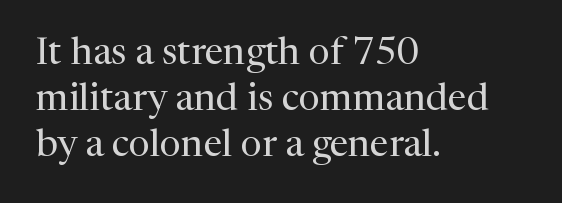
{"serif": "yes", "italic": "no", "bold": "no", "weight": "regular", "width": "normal", "stroke_contrast": "medium", "x_height": "medium", "monospaced": "no", "underline": "no", "align": "left", "line_spacing_ratio": 1.21, "letter_spacing": "normal", "letter_spacing_em": 0.0, "glyph_px": 38}
